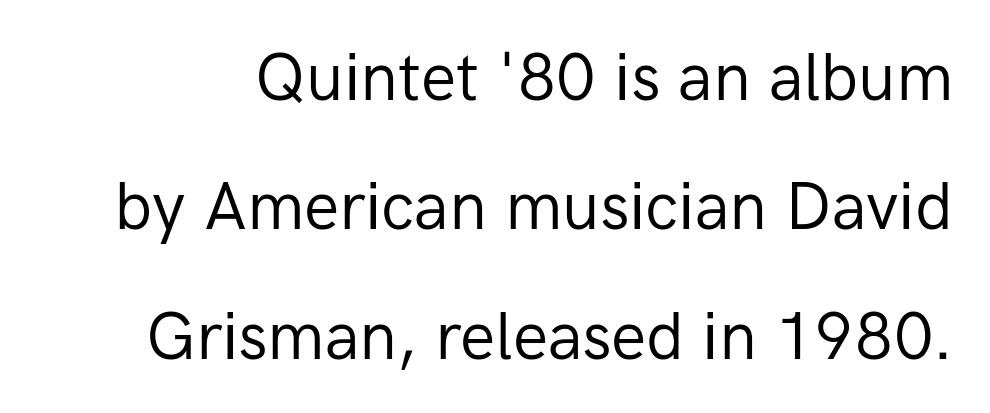
Q: Is the text bold? A: No.
Q: Is the text italic (slanted)? A: No, it is upright.
Q: Is the typeface a serif or a sans-serif typeface? A: Sans-serif.
Q: Is the text underlined? A: No.
Q: Is the spacing between letters normal or unusually wide? A: Normal.
Q: Is the spacing between lines tight, normal or loose? A: Loose.
Q: Width (condensed, normal, or wide)? A: Normal.
Q: Stroke contrast? A: Low.
Q: x-height? A: Medium.
Q: Monospaced? A: No.
